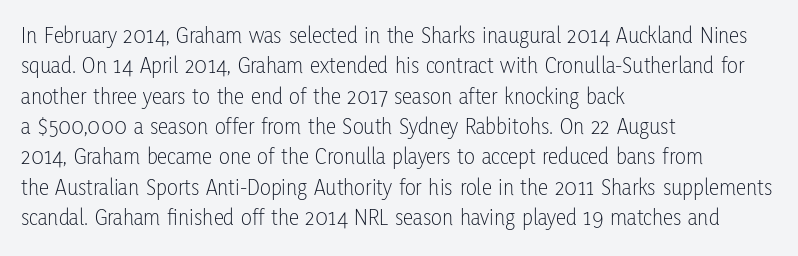
The space directly below the letters is spotless. Caption: standard tracking, unaltered. Vertically, the passage feels balanced, rows spaced as you'd expect. Does the lettering tilt? It doesn't — this is upright.
